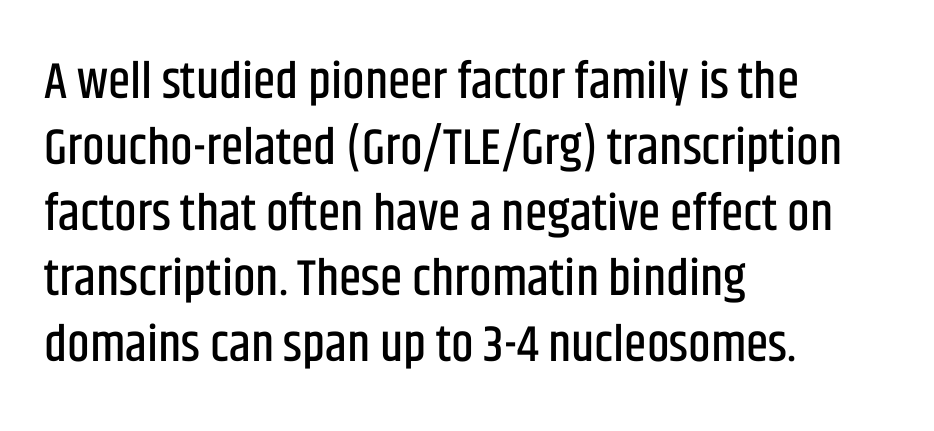
The image shows 51 px condensed sans-serif type, upright; set left-aligned, normal line spacing (1.29x), normal letter spacing, not underlined; low stroke contrast and a large x-height.
